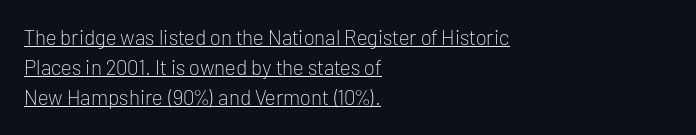
Q: Is the text bold? A: No.
Q: Is the text italic (slanted)? A: No, it is upright.
Q: Is the text underlined? A: Yes.
Q: How is the paragraph aligned? A: Left-aligned.
Q: Is the spacing between letters normal or unusually wide? A: Normal.
Q: Is the spacing between lines tight, normal or loose? A: Normal.
